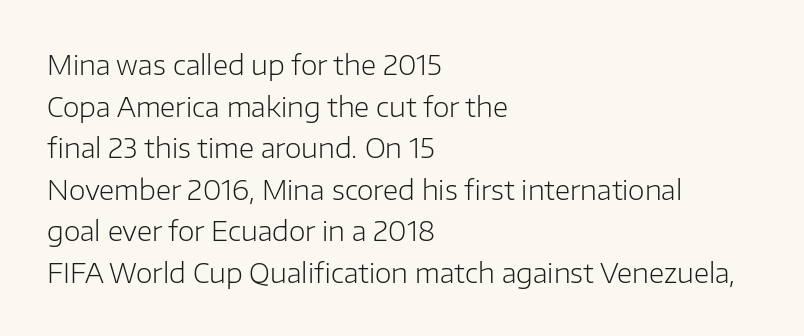
{"italic": "no", "bold": "no", "underline": "no", "align": "left", "line_spacing": "normal", "line_spacing_ratio": 1.54, "letter_spacing": "normal", "letter_spacing_em": 0.0, "glyph_px": 27}
